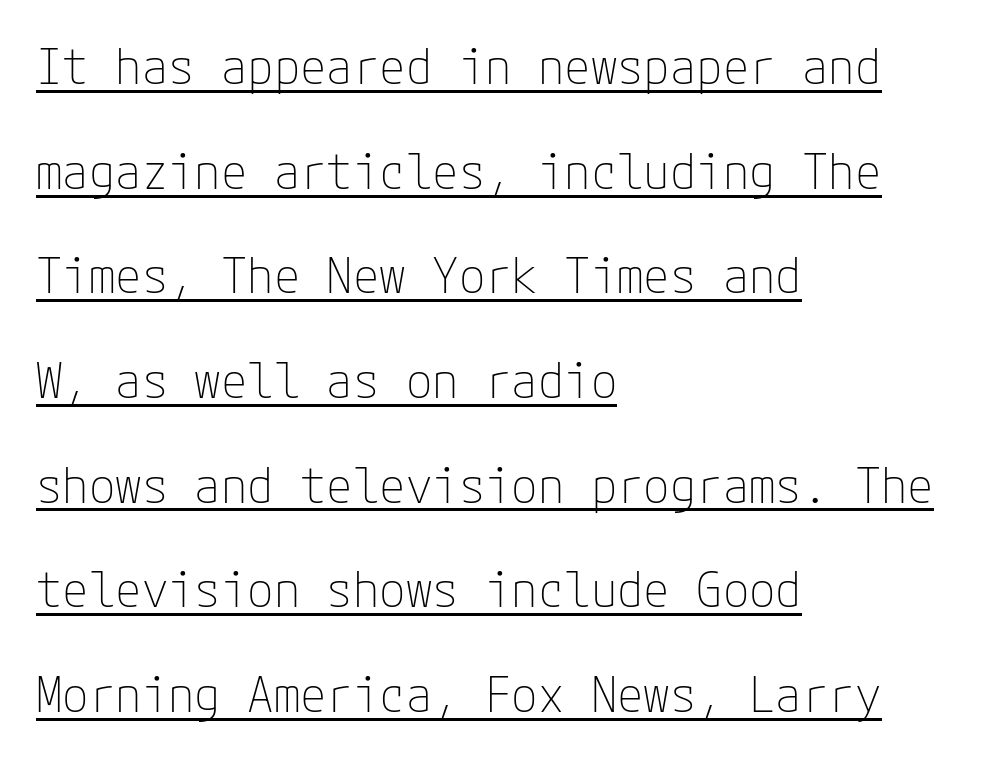
A typesetter would mark this as roman, not italic. In terms of leading, this rendering errs on the spacious side. The string is rendered with underlining switched on. Vertical stems look standard width or narrower in stroke.
